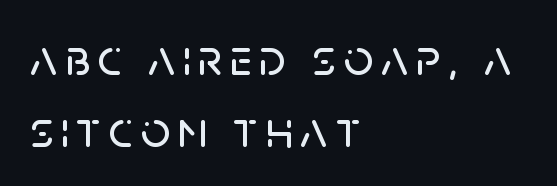
This rendering uses left alignment, leaving the right contour irregular. A sans-serif font was chosen for this passage. This sample has the flowing, uneven cadence of proportional lettering. The block of text has a typical density, with ordinary space between rows.
